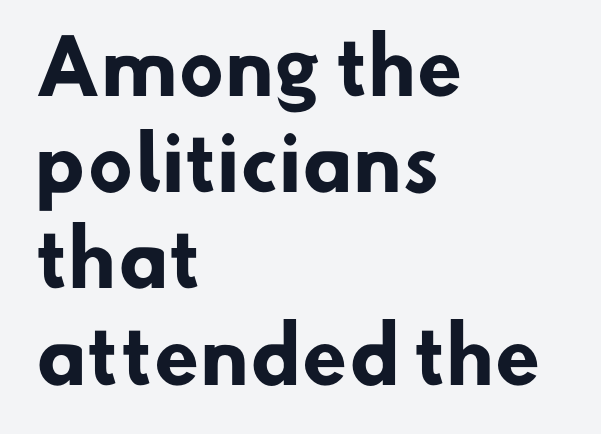
{"serif": "no", "bold": "yes", "weight": "heavy", "width": "normal", "stroke_contrast": "low", "x_height": "small", "monospaced": "no", "underline": "no", "align": "left", "line_spacing": "normal", "line_spacing_ratio": 1.3, "letter_spacing": "normal", "letter_spacing_em": 0.0, "glyph_px": 74}
